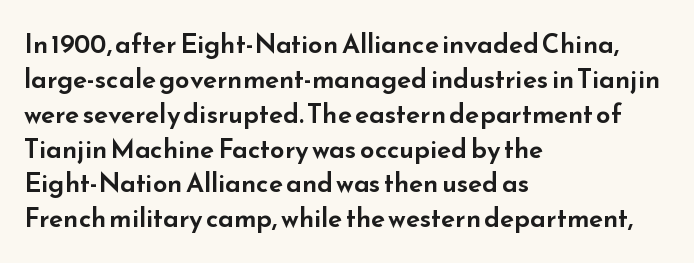
The image shows 26 px text type, upright; set left-aligned, normal line spacing (1.34x), normal letter spacing, not underlined.
